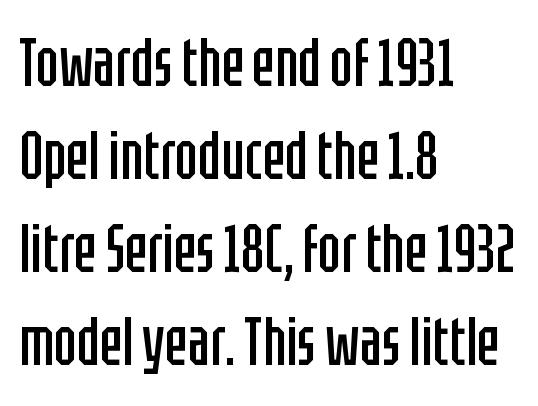
Q: Is the text bold? A: No.
Q: Is the text italic (slanted)? A: No, it is upright.
Q: Is the typeface a serif or a sans-serif typeface? A: Sans-serif.
Q: Is the text underlined? A: No.
Q: How is the paragraph aligned? A: Left-aligned.
Q: Is the spacing between letters normal or unusually wide? A: Normal.
Q: Is the spacing between lines tight, normal or loose? A: Normal.
Q: Width (condensed, normal, or wide)? A: Condensed.
Q: Stroke contrast? A: Low.
Q: x-height? A: Large.
Q: Monospaced? A: No.
